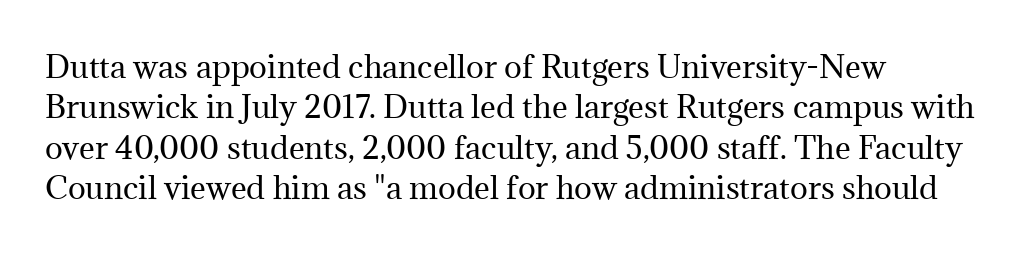
Q: Is the text bold? A: No.
Q: Is the text italic (slanted)? A: No, it is upright.
Q: Is the typeface a serif or a sans-serif typeface? A: Serif.
Q: Is the text underlined? A: No.
Q: How is the paragraph aligned? A: Left-aligned.
Q: Is the spacing between letters normal or unusually wide? A: Normal.
Q: Is the spacing between lines tight, normal or loose? A: Normal.
Q: Width (condensed, normal, or wide)? A: Normal.
Q: Stroke contrast? A: Medium.
Q: x-height? A: Medium.
Q: Monospaced? A: No.
